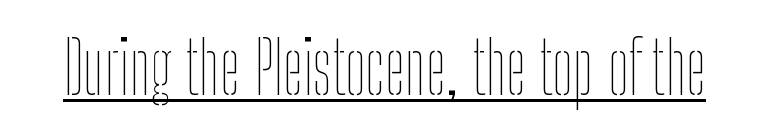
Q: Is the text bold? A: No.
Q: Is the text italic (slanted)? A: No, it is upright.
Q: Is the text underlined? A: Yes.
Q: Is the spacing between letters normal or unusually wide? A: Normal.
Q: Width (condensed, normal, or wide)? A: Condensed.
Q: Stroke contrast? A: Low.
Q: x-height? A: Medium.
Q: Monospaced? A: No.
